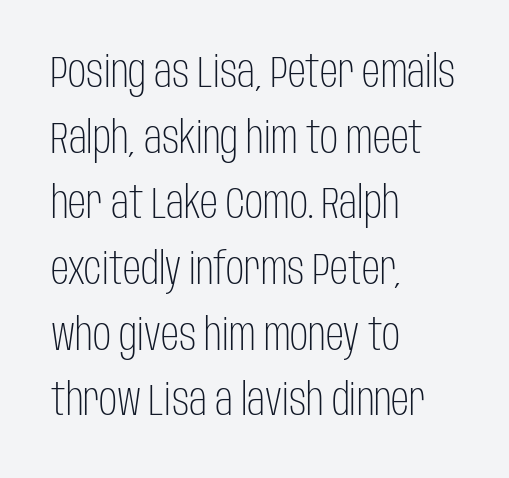
Letter spacing: default. These lines are rendered in a variable-pitch font. Grotesque or geometric, the face here clearly has no serifs. The area under the type is left untouched.
